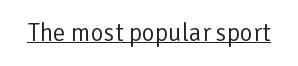
Q: Is the text bold? A: No.
Q: Is the text italic (slanted)? A: No, it is upright.
Q: Is the text underlined? A: Yes.
Q: Is the spacing between letters normal or unusually wide? A: Normal.
